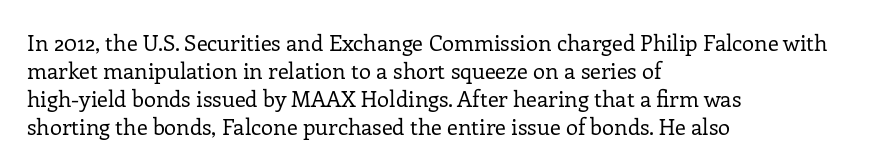
The image shows 22 px text type, upright; set left-aligned, normal line spacing (1.27x), normal letter spacing, not underlined.
